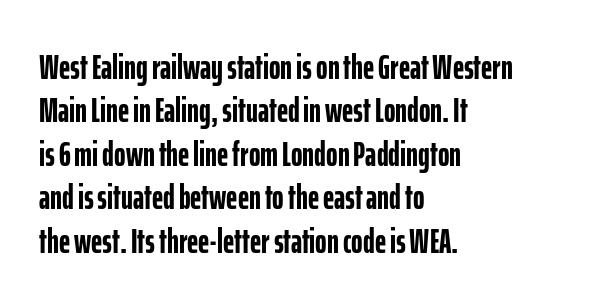
The image shows 35 px semibold, condensed sans-serif type, upright; set left-aligned, line spacing 1.24x, normal letter spacing, not underlined; low stroke contrast and a medium x-height.
